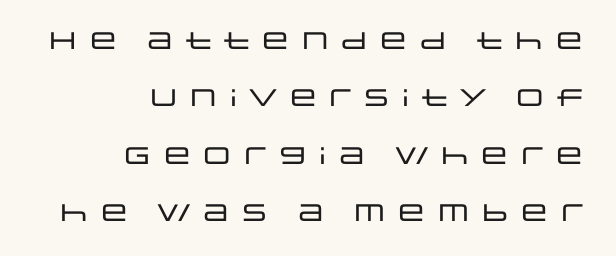
The image shows 24 px text type, upright; set right-aligned, loose line spacing (2.39x), not underlined.
